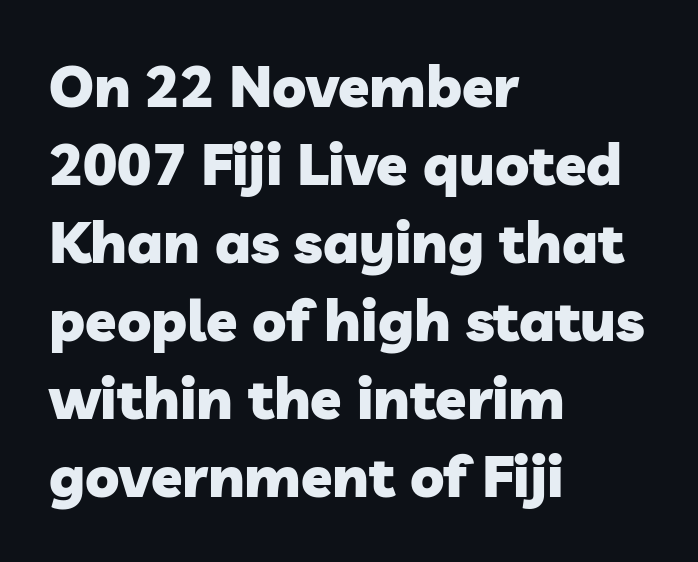
{"serif": "no", "bold": "yes", "weight": "heavy", "width": "normal", "stroke_contrast": "low", "x_height": "medium", "monospaced": "no", "underline": "no", "align": "left", "line_spacing": "normal", "line_spacing_ratio": 1.37, "letter_spacing": "normal", "letter_spacing_em": 0.0, "glyph_px": 57}
